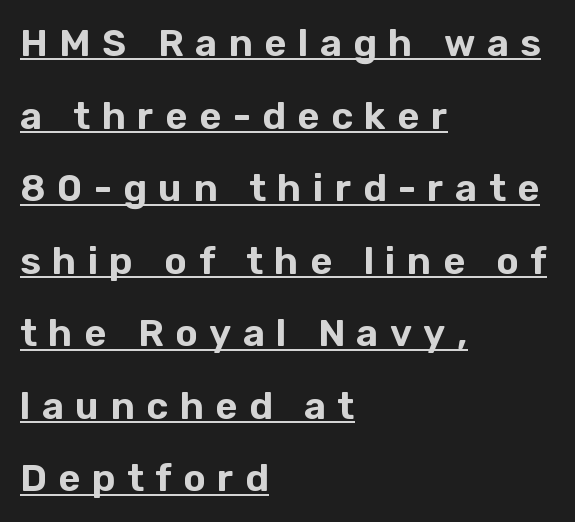
Q: Is the text italic (slanted)? A: No, it is upright.
Q: Is the typeface a serif or a sans-serif typeface? A: Sans-serif.
Q: Is the text underlined? A: Yes.
Q: How is the paragraph aligned? A: Left-aligned.
Q: Is the spacing between letters normal or unusually wide? A: Unusually wide.
Q: Is the spacing between lines tight, normal or loose? A: Loose.
Q: Width (condensed, normal, or wide)? A: Normal.
Q: Stroke contrast? A: Low.
Q: x-height? A: Medium.
Q: Monospaced? A: No.
